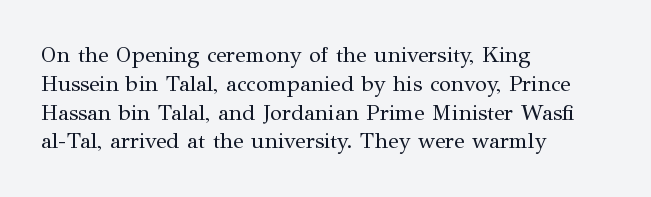
{"italic": "no", "bold": "no", "underline": "no", "align": "left", "line_spacing": "normal", "line_spacing_ratio": 1.31, "letter_spacing": "normal", "letter_spacing_em": 0.0, "glyph_px": 22}
